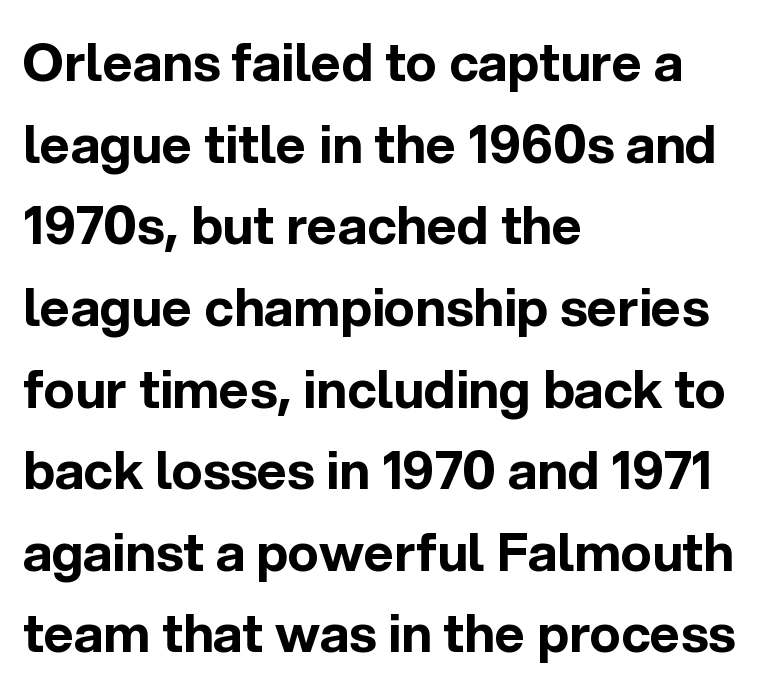
{"serif": "no", "italic": "no", "bold": "yes", "weight": "bold", "width": "normal", "x_height": "medium", "monospaced": "no", "underline": "no", "align": "left", "line_spacing": "normal", "line_spacing_ratio": 1.57, "letter_spacing": "normal", "letter_spacing_em": 0.0, "glyph_px": 52}
